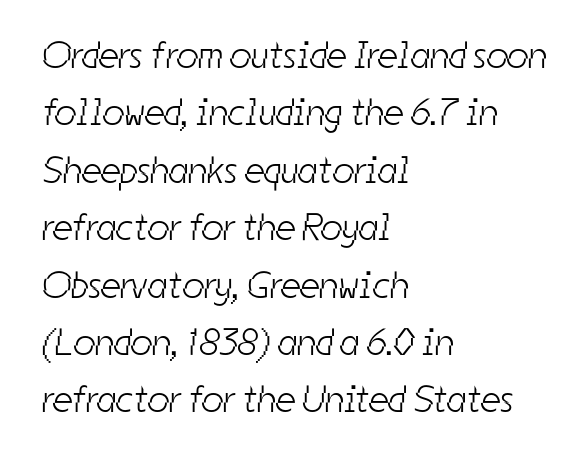
Q: Is the text bold? A: No.
Q: Is the typeface a serif or a sans-serif typeface? A: Sans-serif.
Q: Is the text underlined? A: No.
Q: How is the paragraph aligned? A: Left-aligned.
Q: Is the spacing between letters normal or unusually wide? A: Normal.
Q: Is the spacing between lines tight, normal or loose? A: Normal.
Q: Width (condensed, normal, or wide)? A: Condensed.
Q: Stroke contrast? A: Low.
Q: x-height? A: Medium.
Q: Monospaced? A: No.
